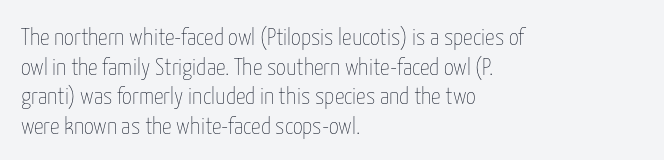
Words appear dense and cohesive because spacing is normal. Stem width sits at or under what a default text font uses. Honestly, there is no underline to notice here at all. The lettering stays uniformly vertical, giving the passage a roman look.
